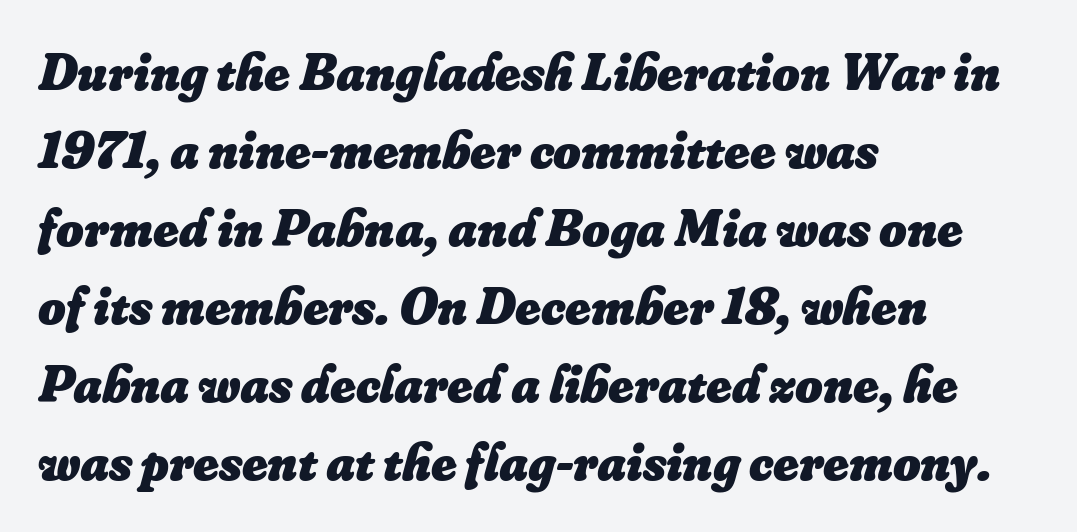
Rows of type keep a routine distance in the vertical direction. One-word summary of the alignment: left. Slanted lettering throughout. You'd pick this weight for a headline — it's a proper bold. Clear beneath every line of the passage. Think of a printed novel: that variable character pitch is what you see here.
